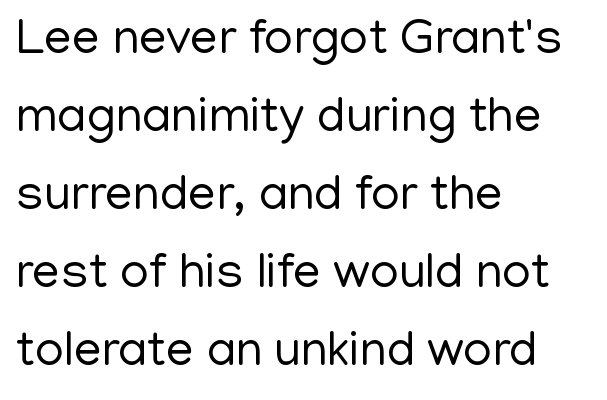
If you measured baseline to baseline, you'd find a middling distance. Is the letter spacing exaggerated? No — it looks like the ordinary default. These lines stack with their left ends in a neat column. Grotesque or geometric, the face here clearly has no serifs. Stems here are at most as thick as an everyday book face. The letters stand upright; this is a roman face.
